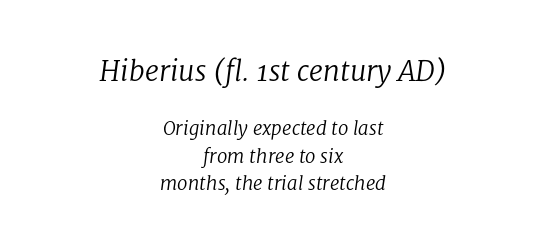
In terms of letterform style, serifs are clearly present. Think of a printed novel: that variable character pitch is what you see here. Which margin do the lines hug? Neither — every line sits in the middle. The rendering applies a slant to the glyphs. Baseline-to-baseline distance is the conventional proportion of letter height. The letters sit at their default tracking, neither squeezed nor spread.
